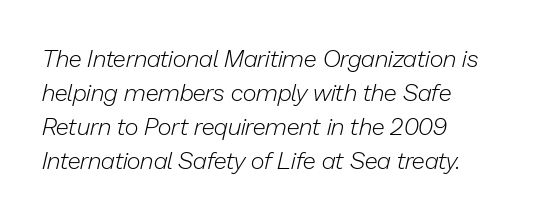
This sample uses plain, unmodified letter spacing. If you measured baseline to baseline, you'd find a middling distance. Underlining? Definitely not there. The glyphs look as if they've been sheared to an angle. The strokes are not fattened; the text isn't bold.
